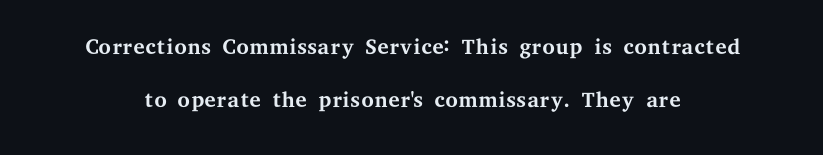
The image shows 32 px regular-weight, wide serif type, upright; set normal line spacing (1.67x), normal letter spacing, not underlined; medium stroke contrast and a medium x-height.
